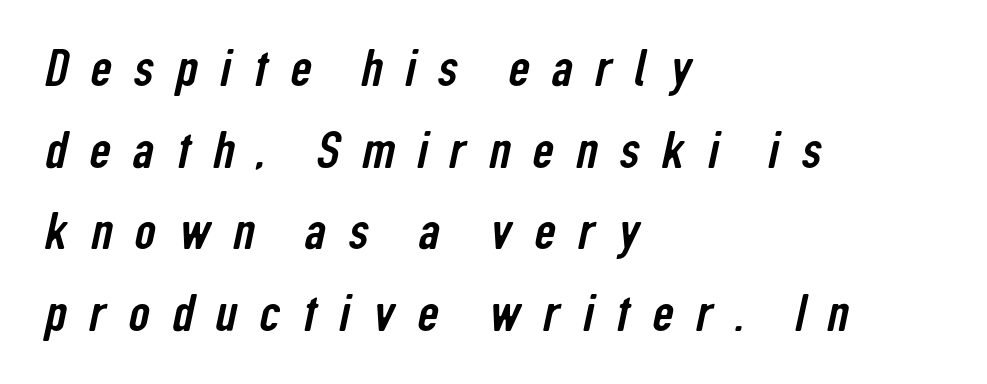
The image shows 52 px condensed sans-serif type; set left-aligned, normal line spacing (1.57x), unusually wide letter spacing (+0.43 em), not underlined; low stroke contrast and a medium x-height.
